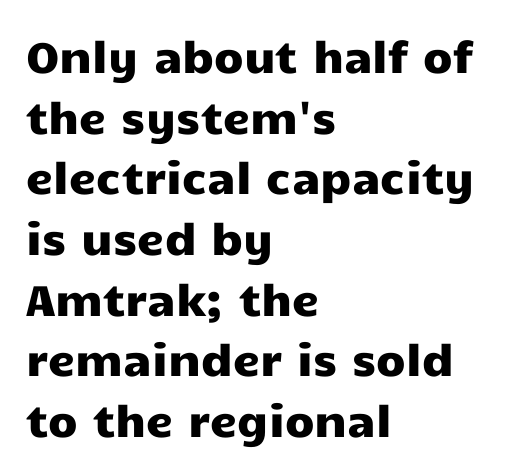
Only glyphs here, with clear space below each row. Nope, no serifs anywhere on these letters. Honestly, the letter spacing is just normal — you wouldn't notice it. The rendering anchors every line to the left-hand side.
